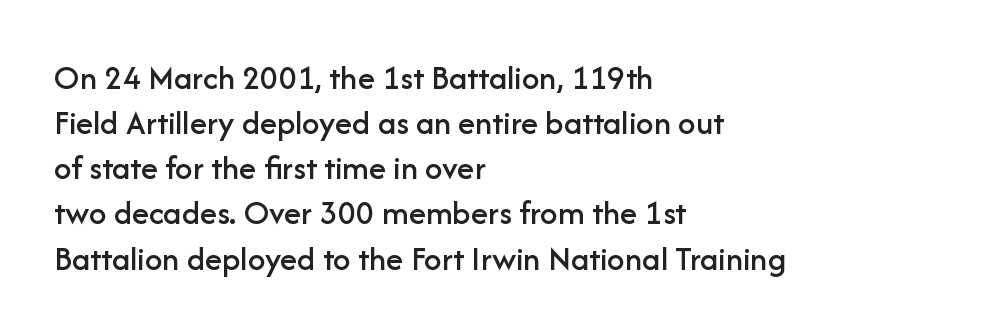
{"serif": "no", "italic": "no", "width": "normal", "stroke_contrast": "low", "x_height": "medium", "monospaced": "no", "underline": "no", "align": "left", "line_spacing": "normal", "line_spacing_ratio": 1.29, "letter_spacing": "normal", "letter_spacing_em": 0.0, "glyph_px": 35}
